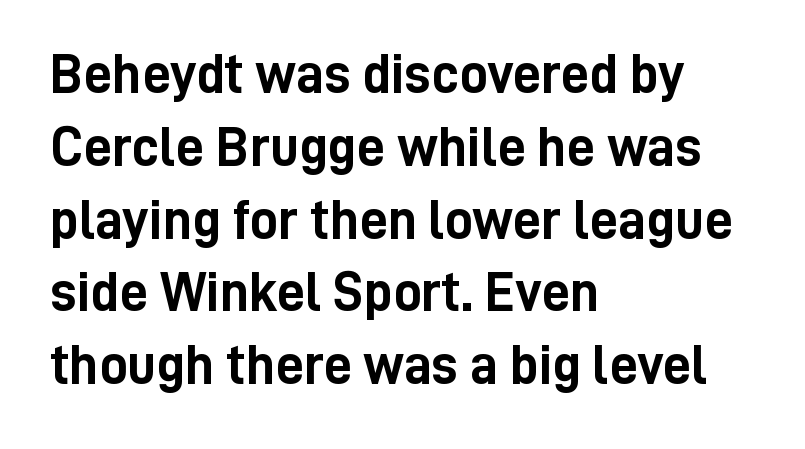
The image shows 56 px semibold, condensed sans-serif type, upright; set left-aligned, normal line spacing (1.3x), normal letter spacing, not underlined; low stroke contrast and a medium x-height.
